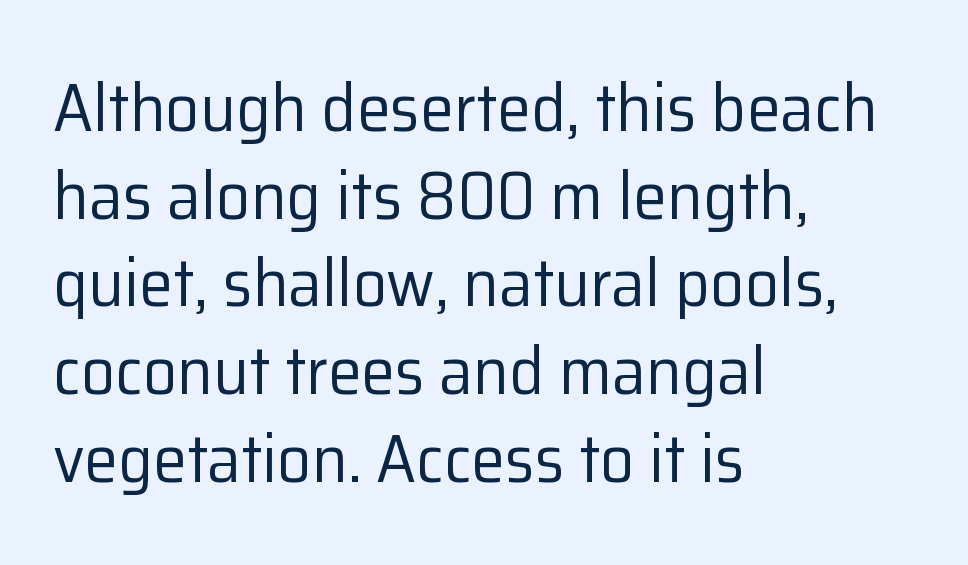
{"serif": "no", "italic": "no", "bold": "no", "weight": "regular", "width": "normal", "stroke_contrast": "low", "x_height": "medium", "monospaced": "no", "underline": "no", "align": "left", "line_spacing": "normal", "line_spacing_ratio": 1.29, "letter_spacing": "normal", "letter_spacing_em": 0.0, "glyph_px": 68}
